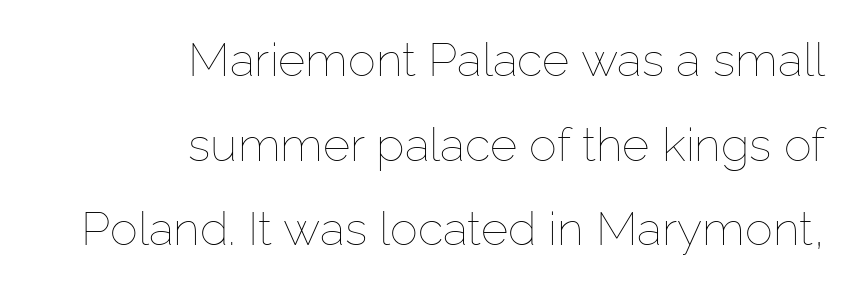
The image shows 47 px thin type, upright; set right-aligned, line spacing 1.8x, normal letter spacing, not underlined; low stroke contrast and a medium x-height.
